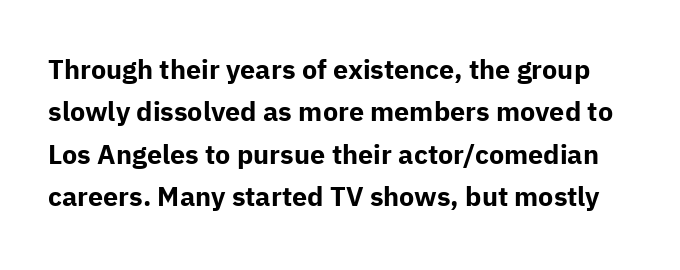
Each row of text sits above clean, open space. This block has exactly the height ordinary leading produces. Typographic density is high because the face is bold. The face used here is rendered with its standard letterfit. Unlike italic type, these characters show no tilt at all.
